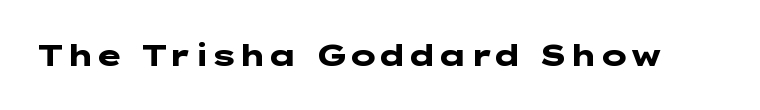
The image shows 30 px heavy, wide sans-serif type, upright; set normal letter spacing, not underlined; low stroke contrast and a medium x-height.
